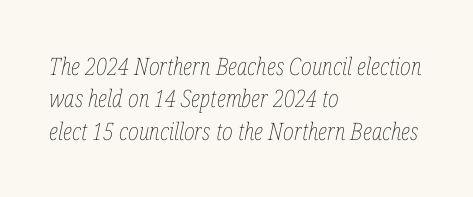
Q: Is the text bold? A: No.
Q: Is the text italic (slanted)? A: Yes, it leans right by about 12 degrees.
Q: Is the text underlined? A: No.
Q: How is the paragraph aligned? A: Left-aligned.
Q: Is the spacing between letters normal or unusually wide? A: Normal.
Q: Is the spacing between lines tight, normal or loose? A: Normal.
